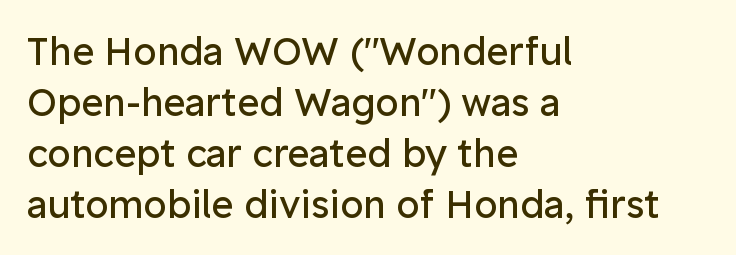
Rule under the text: the space is simply empty. Standard letterfit; no display-style spreading of the glyphs. To sum up the face: it is a sans, with no serifs. A typesetter would call this proportional, since set widths differ per character.
